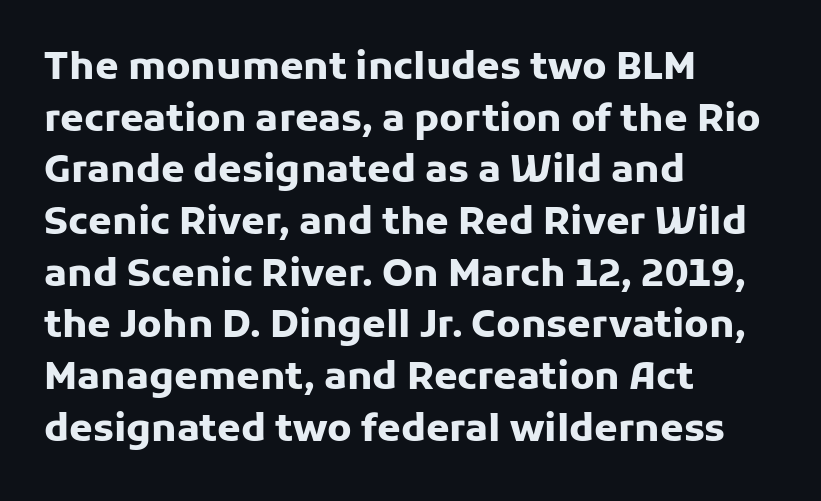
The lettering stays uniformly vertical, giving the passage a roman look. The strip under each line holds only bare page. Observe the absence of serifs on each vertical stroke in this sample. Summary of weight: heavy, a full bold. The line-height multiplier appears to be the usual default.
